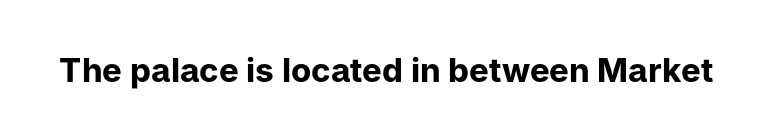
Q: Is the text bold? A: Yes.
Q: Is the text italic (slanted)? A: No, it is upright.
Q: Is the typeface a serif or a sans-serif typeface? A: Sans-serif.
Q: Is the text underlined? A: No.
Q: Is the spacing between letters normal or unusually wide? A: Normal.
Q: Width (condensed, normal, or wide)? A: Normal.
Q: Stroke contrast? A: Low.
Q: x-height? A: Medium.
Q: Monospaced? A: No.
